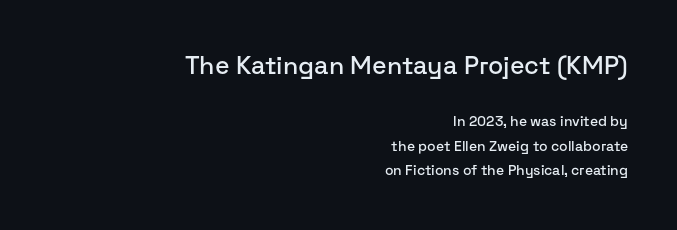
The image shows 25 px text type, upright; set right-aligned, line spacing 1.74x, normal letter spacing, not underlined; the first (top) block is 1.79x larger.
